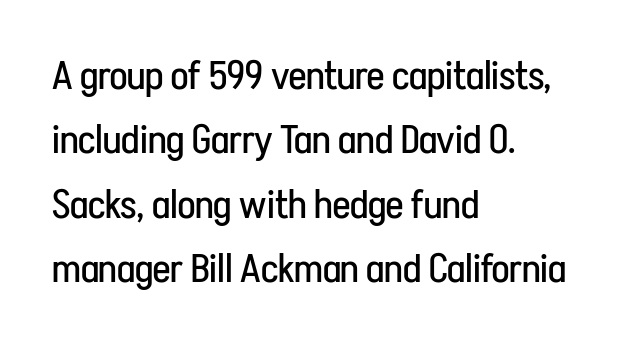
These lines are rendered in a variable-pitch font. The setting favours the left margin, as ordinary paragraphs usually do. Spacing between characters is what you'd get straight out of the box. Think standard paragraph weight, or any step lighter than that. Note: no serifs on the glyphs.
